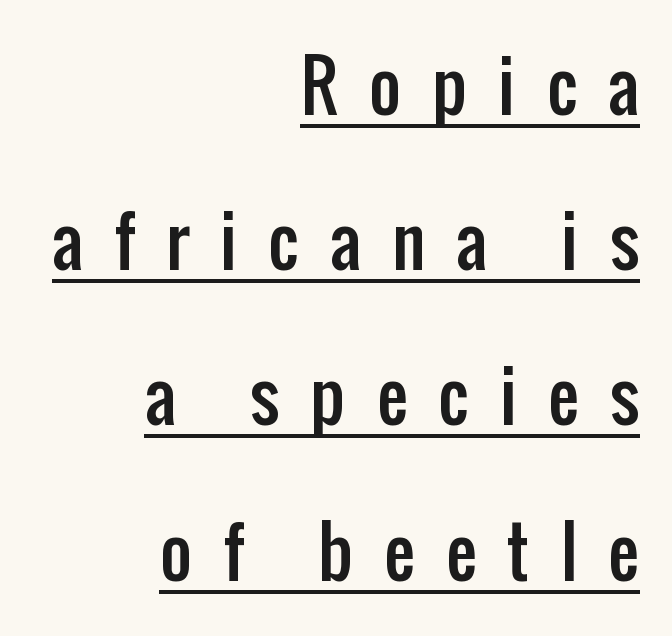
Q: Is the text italic (slanted)? A: No, it is upright.
Q: Is the typeface a serif or a sans-serif typeface? A: Sans-serif.
Q: Is the text underlined? A: Yes.
Q: How is the paragraph aligned? A: Right-aligned.
Q: Is the spacing between letters normal or unusually wide? A: Unusually wide.
Q: Is the spacing between lines tight, normal or loose? A: Loose.
Q: Width (condensed, normal, or wide)? A: Condensed.
Q: Stroke contrast? A: Low.
Q: x-height? A: Medium.
Q: Monospaced? A: No.
